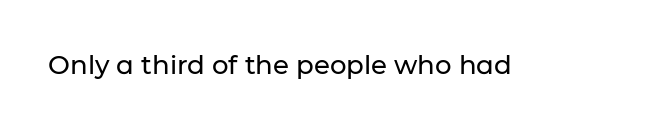
Is there any slant? The stems are plumb. Descenders are the only things crossing below the line. The line texture is even and compact thanks to regular tracking.
